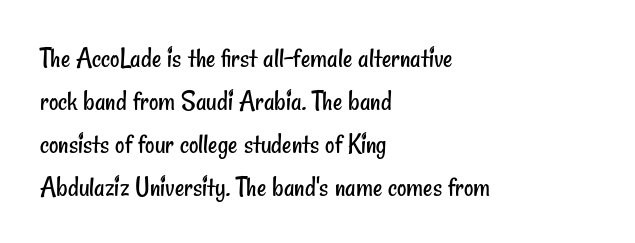
Spacing verdict: proportional, widths tailored to each character. To sum up the face: it is a sans, with no serifs. Anything drawn beneath the words? Only blank space. On a weight scale, this lands at 450 or below. Which margin do the lines hug? The left one — the right edge is uneven.
